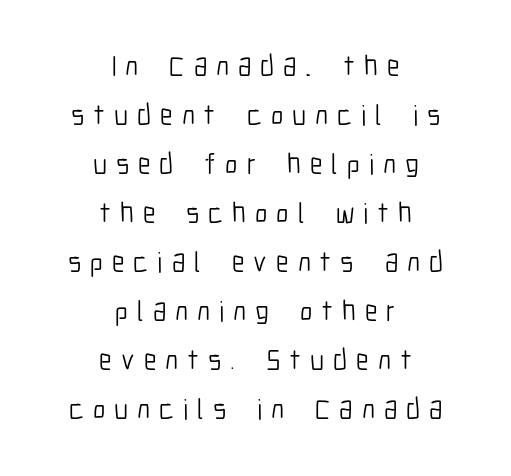
{"serif": "no", "italic": "no", "bold": "no", "weight": "light", "width": "condensed", "stroke_contrast": "low", "x_height": "medium", "monospaced": "no", "underline": "no", "align": "center", "line_spacing": "normal", "line_spacing_ratio": 1.69, "letter_spacing": "wide", "letter_spacing_em": 0.31, "glyph_px": 29}
